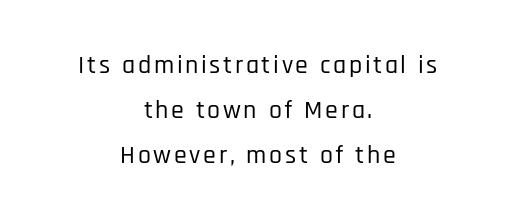
The axis of the letterforms is exactly vertical. These lines stack symmetrically, like a column narrowing and widening about its center. Underline: absent.
